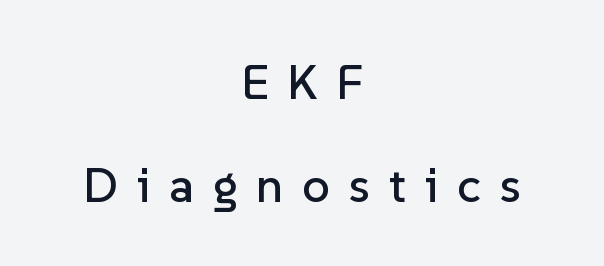
The image shows 49 px sans-serif type, upright; set centered, loose line spacing (2.1x), unusually wide letter spacing (+0.38 em), not underlined; low stroke contrast and a medium x-height.
